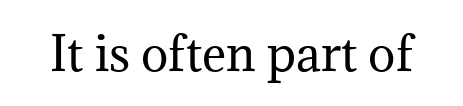
{"serif": "yes", "italic": "no", "bold": "no", "weight": "regular", "width": "normal", "stroke_contrast": "medium", "x_height": "medium", "monospaced": "no", "underline": "no", "letter_spacing": "normal", "letter_spacing_em": 0.0, "glyph_px": 46}
